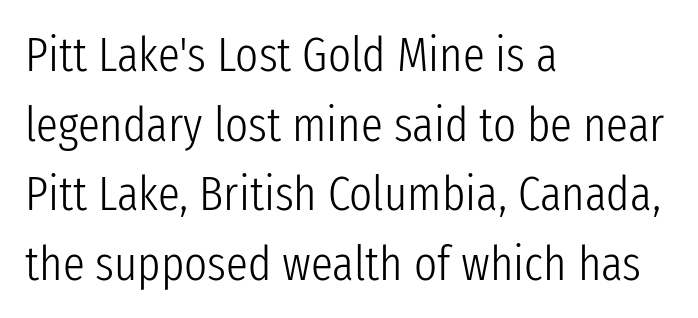
Q: Is the text bold? A: No.
Q: Is the text italic (slanted)? A: No, it is upright.
Q: Is the typeface a serif or a sans-serif typeface? A: Sans-serif.
Q: Is the text underlined? A: No.
Q: How is the paragraph aligned? A: Left-aligned.
Q: Is the spacing between letters normal or unusually wide? A: Normal.
Q: Is the spacing between lines tight, normal or loose? A: Normal.
Q: Width (condensed, normal, or wide)? A: Condensed.
Q: Stroke contrast? A: Low.
Q: x-height? A: Medium.
Q: Monospaced? A: No.
